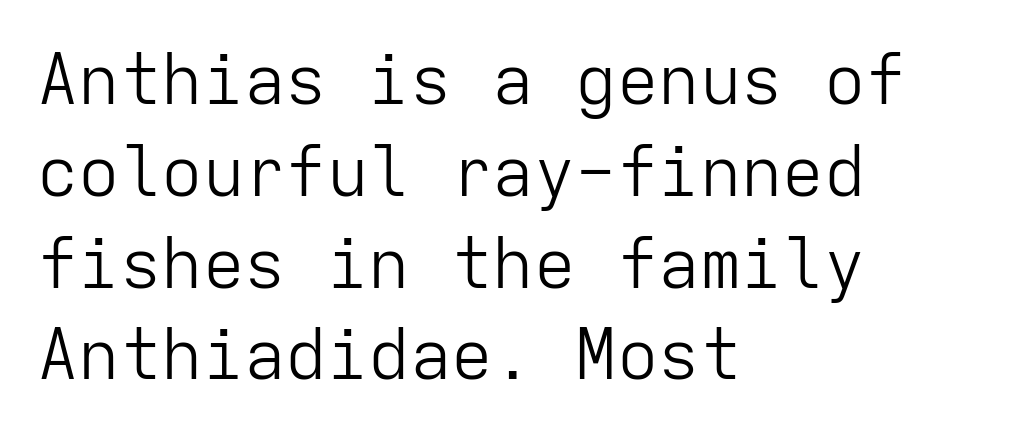
Nothing heavy about these letters — not bold at all. This sample has the even, mechanical cadence of fixed-width lettering. Rendered with straight, roman letterforms. This sample uses a sans-serif face. Honestly, the letter spacing is just normal — you wouldn't notice it.
